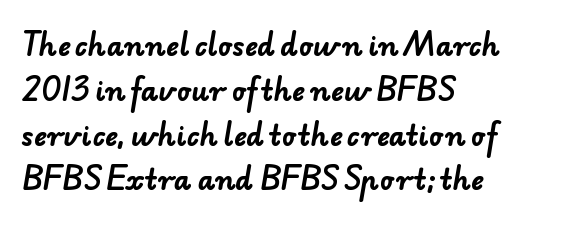
{"bold": "yes", "underline": "no", "align": "left", "line_spacing": "normal", "line_spacing_ratio": 1.66, "letter_spacing": "normal", "letter_spacing_em": 0.0, "glyph_px": 27}
